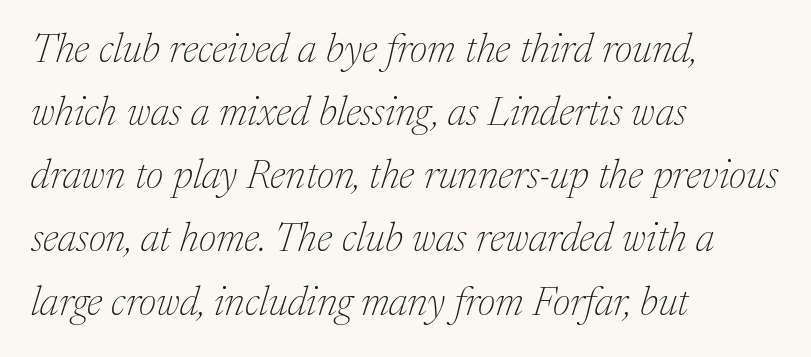
Q: Is the text bold? A: No.
Q: Is the text italic (slanted)? A: Yes, it leans right by about 17 degrees.
Q: Is the typeface a serif or a sans-serif typeface? A: Serif.
Q: Is the text underlined? A: No.
Q: How is the paragraph aligned? A: Left-aligned.
Q: Is the spacing between letters normal or unusually wide? A: Normal.
Q: Is the spacing between lines tight, normal or loose? A: Normal.
Q: Width (condensed, normal, or wide)? A: Normal.
Q: Stroke contrast? A: Medium.
Q: x-height? A: Medium.
Q: Monospaced? A: No.
